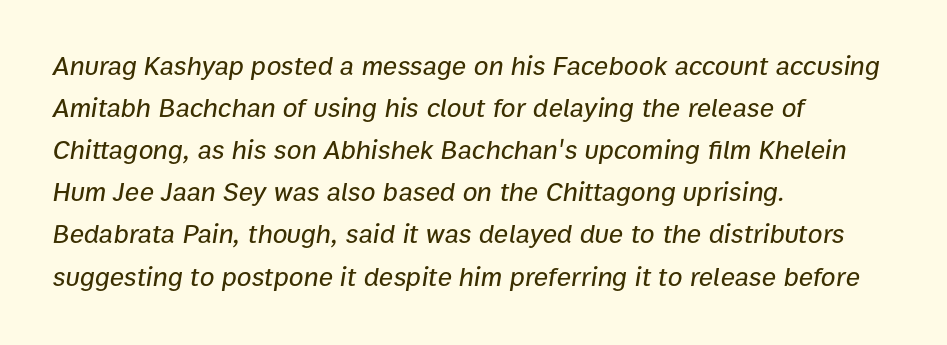
{"italic": "yes", "lean": "right", "slant_degrees": 9, "underline": "no", "align": "left", "line_spacing": "normal", "line_spacing_ratio": 1.56, "letter_spacing": "normal", "letter_spacing_em": 0.0, "glyph_px": 27}
